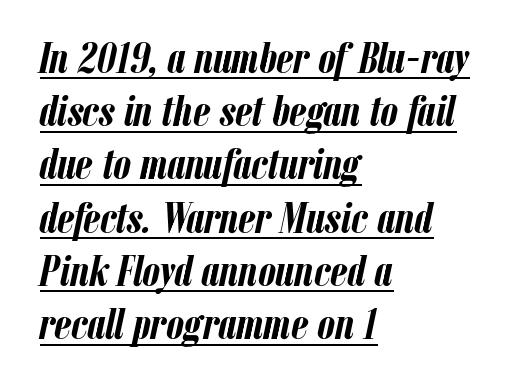
{"italic": "yes", "lean": "right", "slant_degrees": 12, "bold": "yes", "weight": "semibold", "width": "condensed", "stroke_contrast": "low", "x_height": "medium", "monospaced": "no", "underline": "yes", "align": "left", "line_spacing_ratio": 1.21, "letter_spacing": "normal", "letter_spacing_em": 0.0, "glyph_px": 44}
